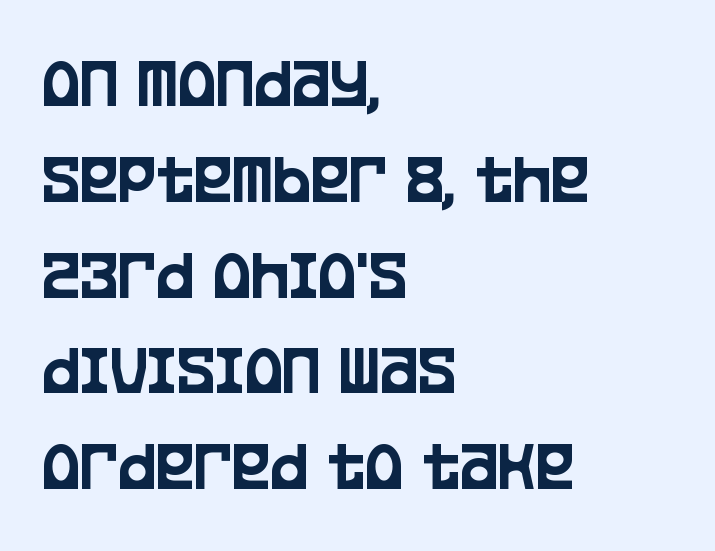
The image shows 72 px condensed sans-serif type, upright; set left-aligned, normal line spacing (1.33x), normal letter spacing, not underlined; low stroke contrast and a large x-height.
